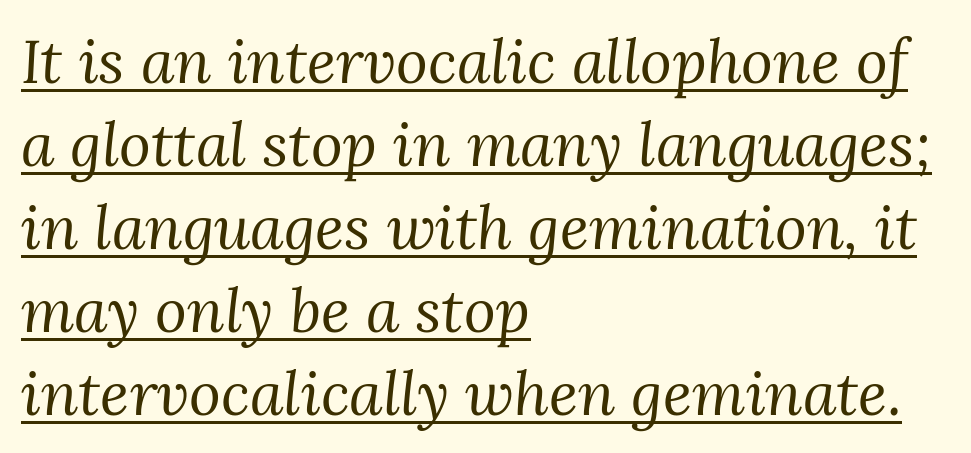
Posture: slanted. The text block is weighted toward the left margin, trailing off unevenly rightward. Honestly, the row spacing looks completely unremarkable. The passage shown is not bold in any degree. Does the type have serifs? Yes, each stem ends in a small foot.
